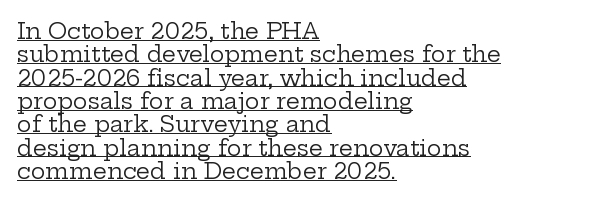
The image shows 22 px text type, upright; set left-aligned, tight line spacing (1.06x), normal letter spacing, underlined.
